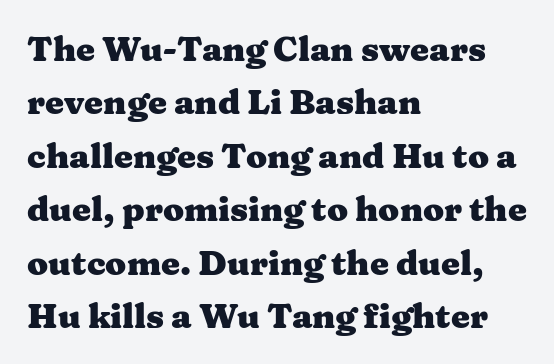
The image shows 34 px heavy, wide serif type, upright; set left-aligned, normal line spacing (1.57x), normal letter spacing, not underlined; medium stroke contrast and a medium x-height.
